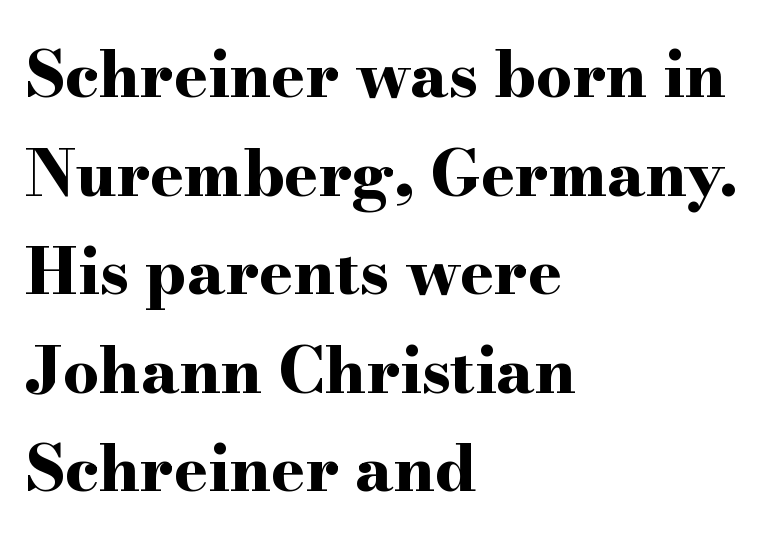
The glyphs in this specimen are seriffed. Posture: upright roman. The ragged edge is on the right, which tells us the setting is flush left. The strokes are fattened all the way to bold.
